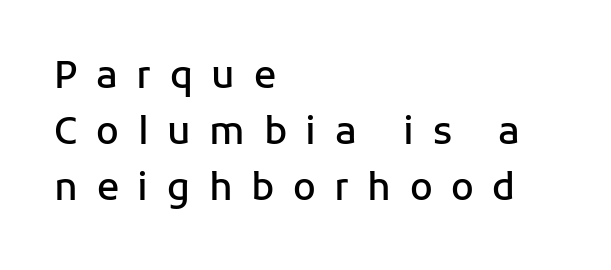
No italicization has been applied; the sample stays upright. The passage shown has open, widely tracked lettering throughout. Glance below the letters and you will spot only blank space. Proportional: the letters do not fall into vertical columns. Check where the strokes stop: nothing finishes them off — pure sans. I'd describe the lettering as semibold — firm but not a full bold.
